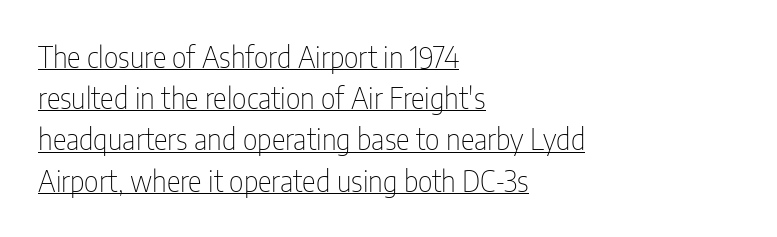
Q: Is the text bold? A: No.
Q: Is the text italic (slanted)? A: No, it is upright.
Q: Is the typeface a serif or a sans-serif typeface? A: Sans-serif.
Q: Is the text underlined? A: Yes.
Q: How is the paragraph aligned? A: Left-aligned.
Q: Is the spacing between letters normal or unusually wide? A: Normal.
Q: Is the spacing between lines tight, normal or loose? A: Normal.
Q: Width (condensed, normal, or wide)? A: Condensed.
Q: Stroke contrast? A: Low.
Q: x-height? A: Medium.
Q: Monospaced? A: No.
